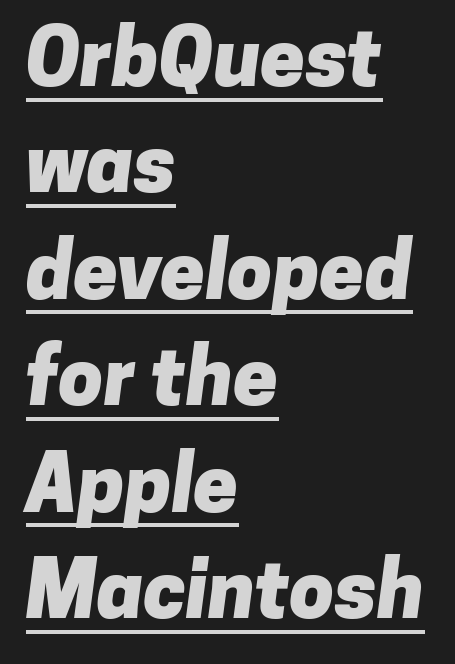
Notice how a bar underscores the lettering throughout. You could not count columns in this text — the font is proportionally spaced. These lines keep a tight, regular rhythm from letter to letter. The passage shown is emphatically bold. Leading matches the norm, producing a regular column. Regarding serifs, this sample does without them.
